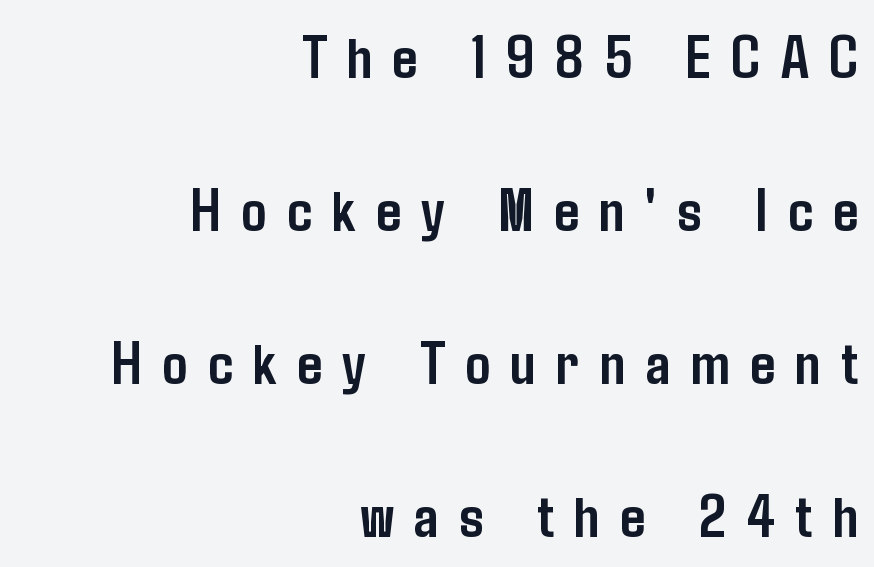
Here the designer chose a conventional face with non-uniform glyph widths. What kind of face is this? One without serifs — a sans. Spacing between characters has been opened up far beyond the box default. Descenders are the only things crossing below the line. Vertically, the passage feels expansive, rows floating well apart. These lines are set flush right with a ragged left edge.
